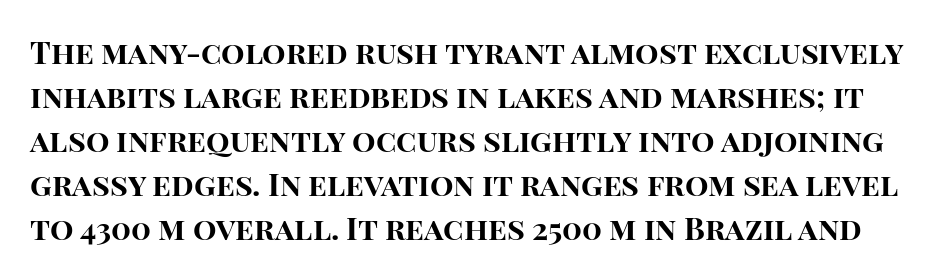
The image shows 31 px bold sans-serif type, upright; set normal line spacing (1.42x), normal letter spacing, not underlined; high stroke contrast and a large x-height.
